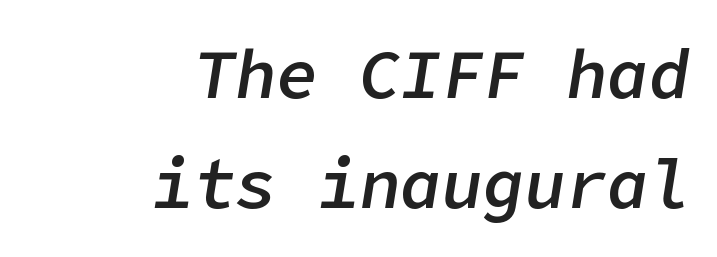
The setting favours the right margin, as signatures and pull-quotes sometimes do. You can tell it's italic because the verticals aren't actually vertical. The letters are semibold — heavier than regular but short of a full bold. Descenders hang freely into open space.
